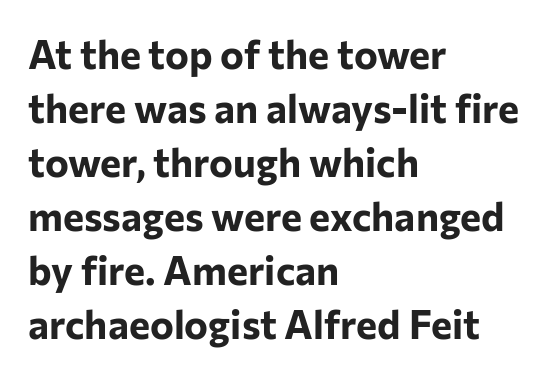
Q: Is the text bold? A: Yes.
Q: Is the text italic (slanted)? A: No, it is upright.
Q: Is the typeface a serif or a sans-serif typeface? A: Sans-serif.
Q: Is the text underlined? A: No.
Q: How is the paragraph aligned? A: Left-aligned.
Q: Is the spacing between letters normal or unusually wide? A: Normal.
Q: Is the spacing between lines tight, normal or loose? A: Normal.
Q: Width (condensed, normal, or wide)? A: Normal.
Q: Stroke contrast? A: Low.
Q: x-height? A: Medium.
Q: Monospaced? A: No.
